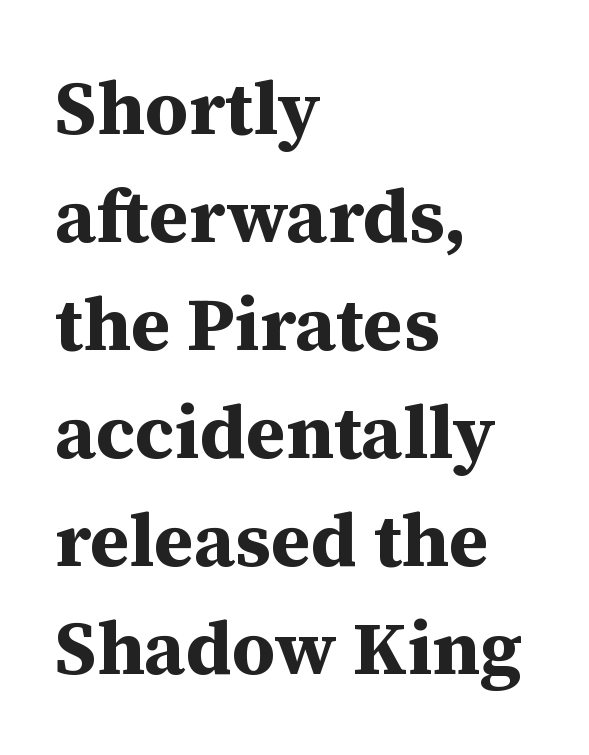
The image shows 76 px bold serif type, upright; set left-aligned, normal line spacing (1.42x), normal letter spacing, not underlined; medium stroke contrast and a medium x-height.
